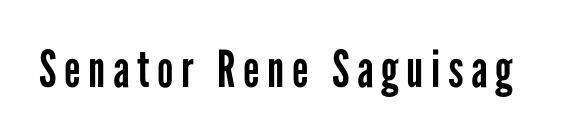
The image shows 51 px regular-weight, condensed sans-serif type, upright; set not underlined; low stroke contrast and a medium x-height.
